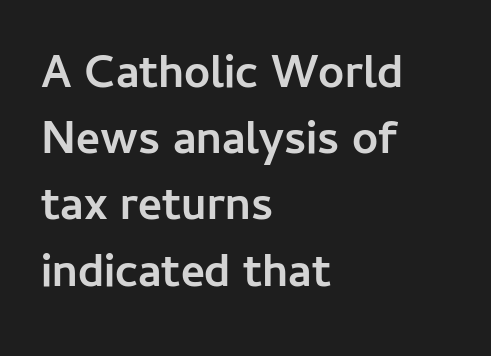
The image shows 46 px semibold sans-serif type, upright; set left-aligned, normal line spacing (1.44x), normal letter spacing, not underlined; low stroke contrast and a medium x-height.
